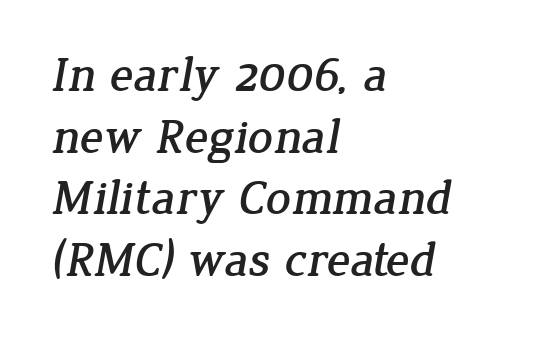
{"serif": "yes", "width": "normal", "stroke_contrast": "low", "x_height": "medium", "monospaced": "no", "underline": "no", "align": "left", "line_spacing": "normal", "line_spacing_ratio": 1.26, "letter_spacing": "normal", "letter_spacing_em": 0.0, "glyph_px": 49}
